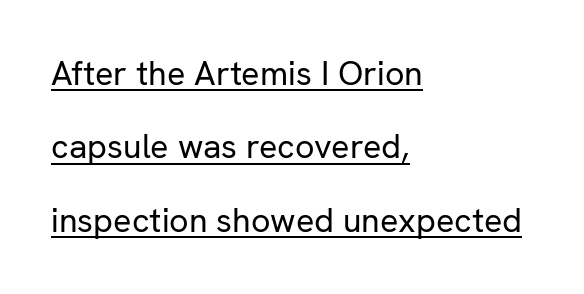
{"serif": "no", "italic": "no", "bold": "no", "weight": "regular", "width": "normal", "stroke_contrast": "low", "x_height": "medium", "monospaced": "no", "underline": "yes", "align": "left", "line_spacing": "loose", "line_spacing_ratio": 2.16, "letter_spacing": "normal", "letter_spacing_em": 0.0, "glyph_px": 34}
